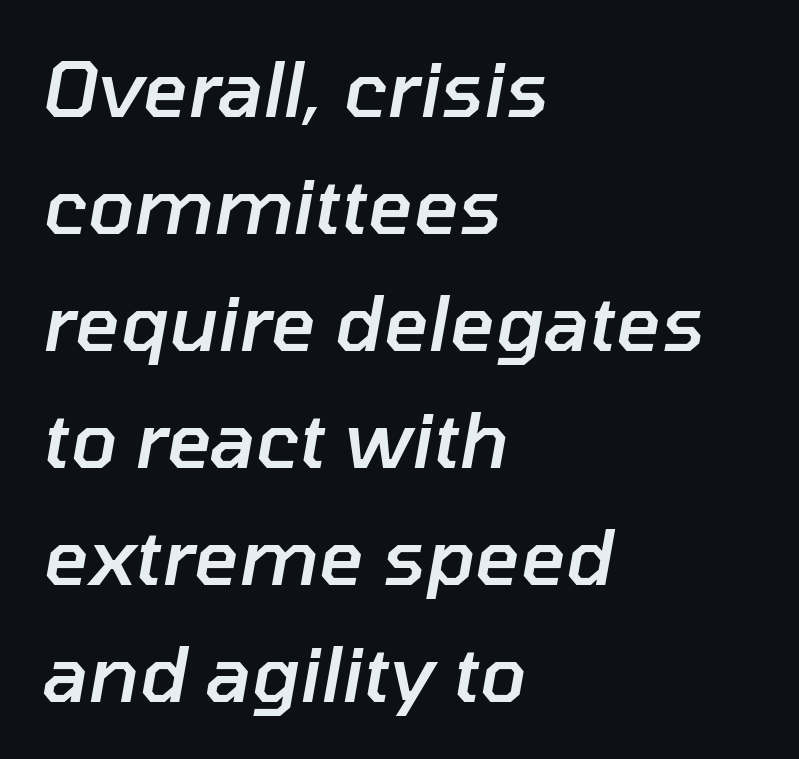
Is this a fixed-width face? No — the glyphs have proportional, varying widths. The specimen reads as italic at a glance. The rag falls on the right side of this text block. In terms of leading, this rendering sits right in the middle.
